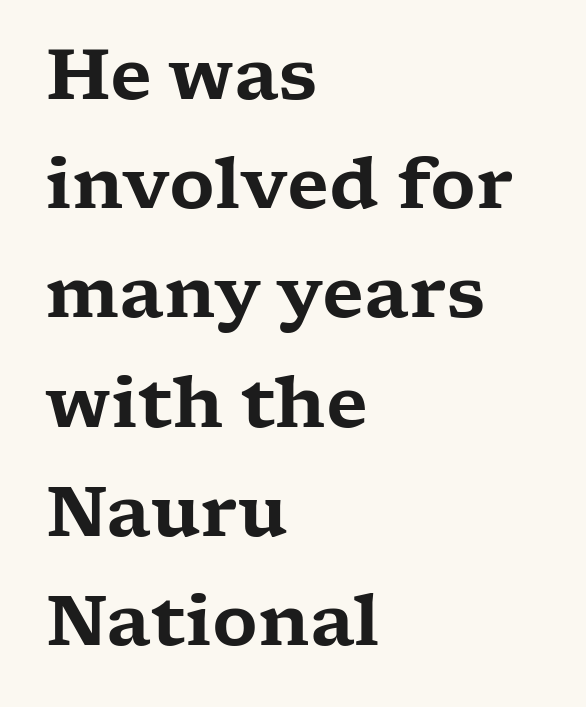
The image shows 70 px wide serif type, upright; set left-aligned, normal line spacing (1.56x), normal letter spacing, not underlined; low stroke contrast and a medium x-height.
